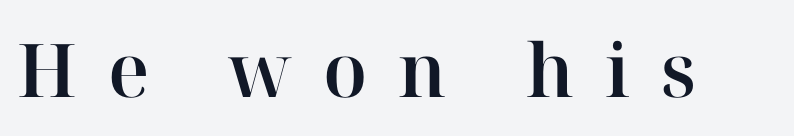
{"serif": "yes", "italic": "no", "width": "normal", "stroke_contrast": "high", "x_height": "medium", "monospaced": "no", "underline": "no", "letter_spacing": "wide", "letter_spacing_em": 0.42, "glyph_px": 74}
